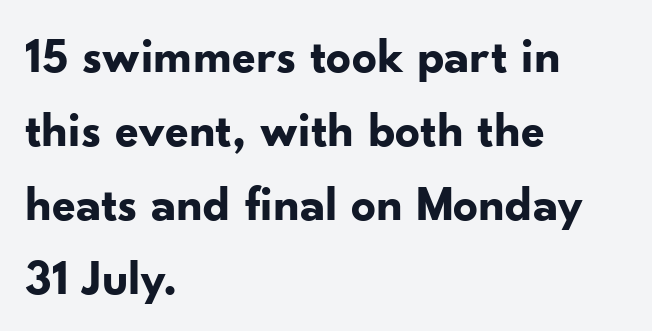
This block has exactly the height ordinary leading produces. In terms of posture, this sample is upright. This sample uses a sans-serif face. A typesetter would call this zero additional tracking. You could not count columns in this text — the font is proportionally spaced.
